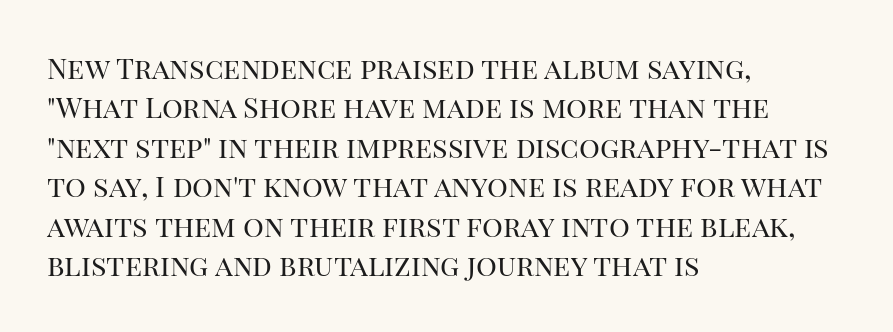
{"serif": "yes", "italic": "no", "bold": "no", "weight": "regular", "width": "normal", "stroke_contrast": "high", "x_height": "large", "monospaced": "no", "underline": "no", "align": "left", "line_spacing": "normal", "line_spacing_ratio": 1.36, "letter_spacing": "normal", "letter_spacing_em": 0.0, "glyph_px": 29}
